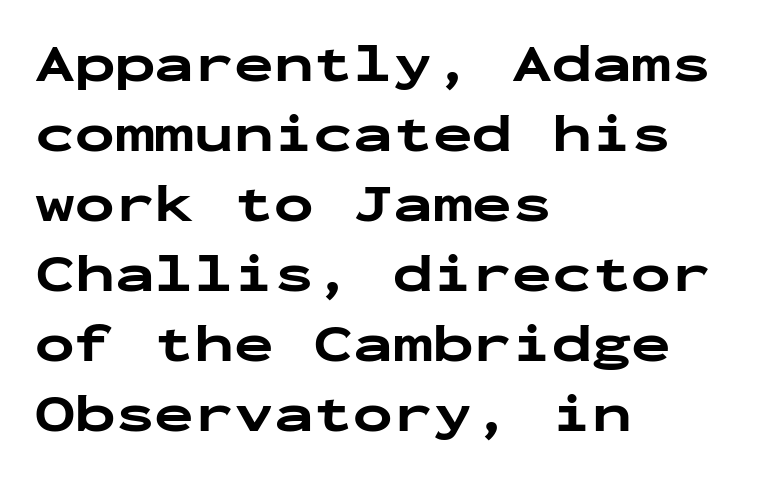
Default kerning and tracking; the words read as compact shapes. These lines are composed in type without serifs. Each new line begins a customary step beneath the previous one. Thick stems and heavy bowls — unmistakably bold.
